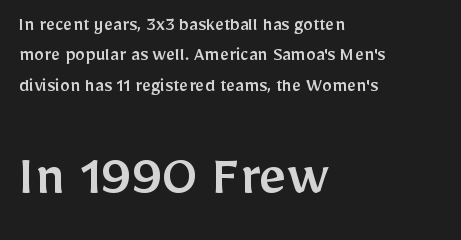
The image shows 61 px sans-serif type, upright; set left-aligned, normal line spacing (1.52x), normal letter spacing, not underlined; the second (bottom) block is 3.05x larger; low stroke contrast and a medium x-height.
